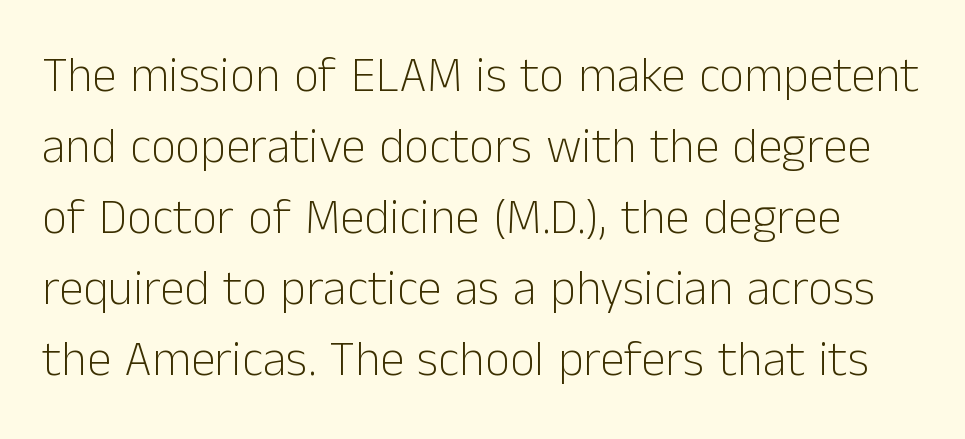
The letterforms sit at book weight or below. The face used here is a sans, in the tradition of grotesques and geometrics. Do the characters align in a grid? No, the font is proportional. In terms of posture, this sample is upright. The baseline area is clear.
